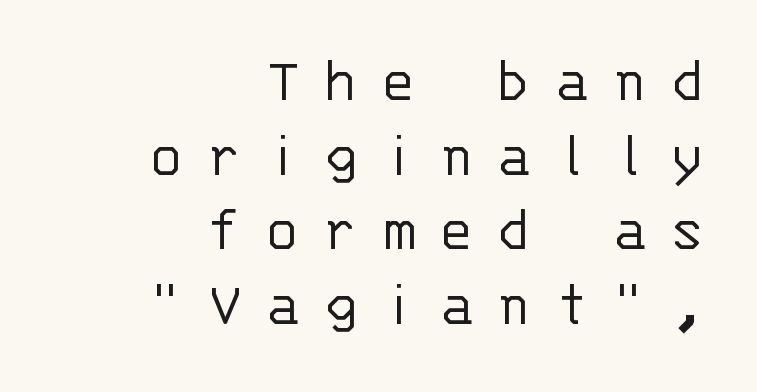
Q: Is the text bold? A: No.
Q: Is the text italic (slanted)? A: No, it is upright.
Q: Is the typeface a serif or a sans-serif typeface? A: Sans-serif.
Q: Is the text underlined? A: No.
Q: How is the paragraph aligned? A: Right-aligned.
Q: Is the spacing between letters normal or unusually wide? A: Unusually wide.
Q: Is the spacing between lines tight, normal or loose? A: Tight.
Q: Width (condensed, normal, or wide)? A: Normal.
Q: Stroke contrast? A: Low.
Q: x-height? A: Large.
Q: Monospaced? A: Yes.
